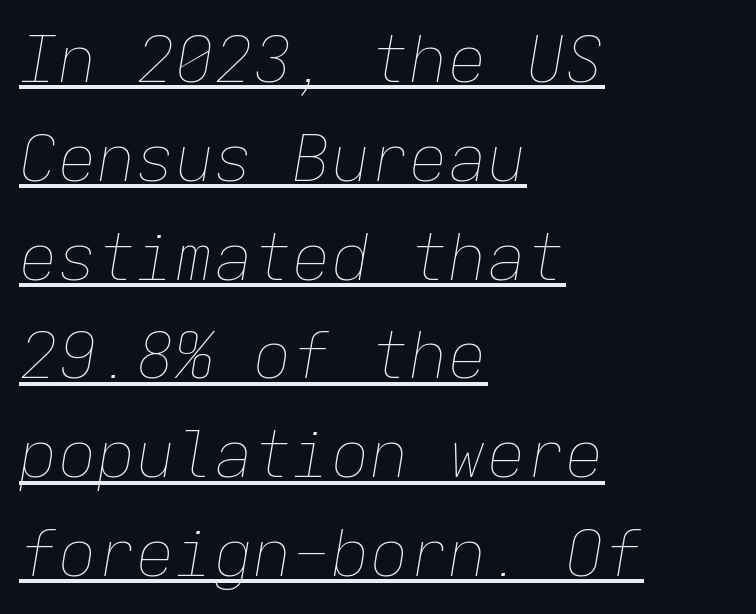
Fixed-width glyphs throughout — classic coding-font behaviour. This block has exactly the height ordinary leading produces. All the whitespace from short lines collects on the right. Look at the tracking — it's just the regular setting, nothing added. Slant detected: the letters are inclined.
